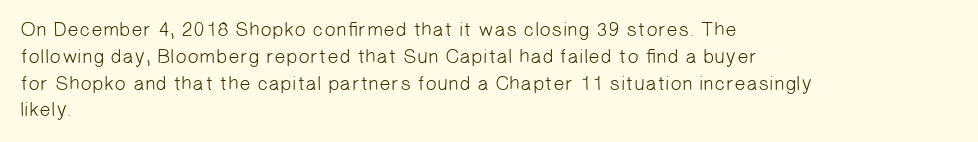
{"bold": "no", "underline": "no", "align": "left", "line_spacing": "normal", "line_spacing_ratio": 1.34, "letter_spacing": "normal", "letter_spacing_em": 0.0, "glyph_px": 20}
